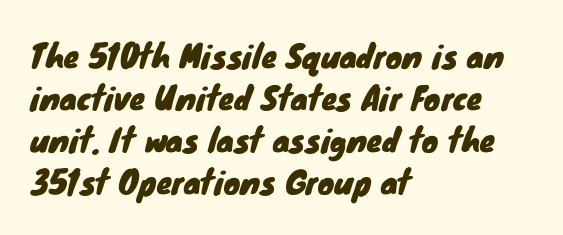
The image shows 31 px sans-serif type; set left-aligned, normal line spacing (1.35x), normal letter spacing, not underlined; low stroke contrast and a small x-height.
